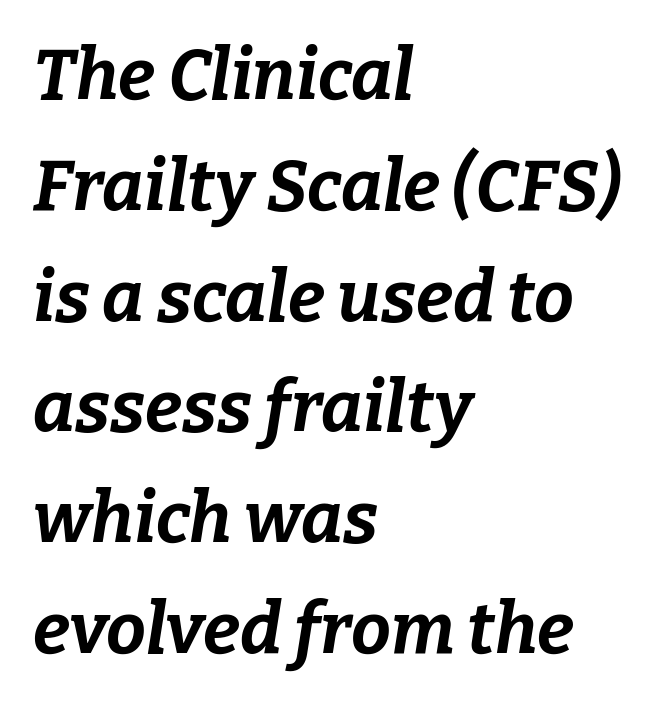
Underlining? Definitely not there. Rendered with sloped, italic letterforms. The designer left line spacing at the default. Inter-character spacing is left at the font's built-in metrics.
